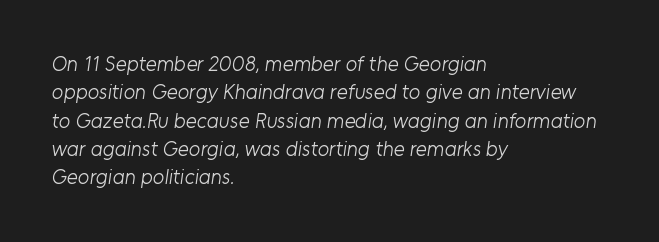
Q: Is the text bold? A: No.
Q: Is the text underlined? A: No.
Q: How is the paragraph aligned? A: Left-aligned.
Q: Is the spacing between letters normal or unusually wide? A: Normal.
Q: Is the spacing between lines tight, normal or loose? A: Normal.
